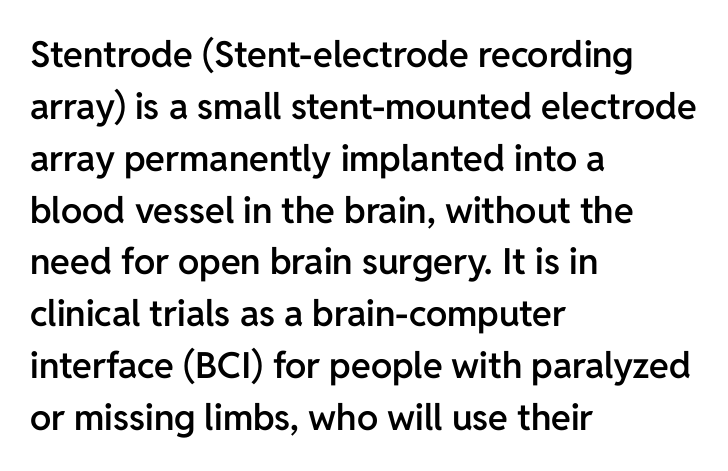
Q: Is the text bold? A: Semi-bold.
Q: Is the text italic (slanted)? A: No, it is upright.
Q: Is the typeface a serif or a sans-serif typeface? A: Sans-serif.
Q: Is the text underlined? A: No.
Q: How is the paragraph aligned? A: Left-aligned.
Q: Is the spacing between letters normal or unusually wide? A: Normal.
Q: Is the spacing between lines tight, normal or loose? A: Normal.
Q: Width (condensed, normal, or wide)? A: Normal.
Q: Stroke contrast? A: Low.
Q: x-height? A: Medium.
Q: Monospaced? A: No.
